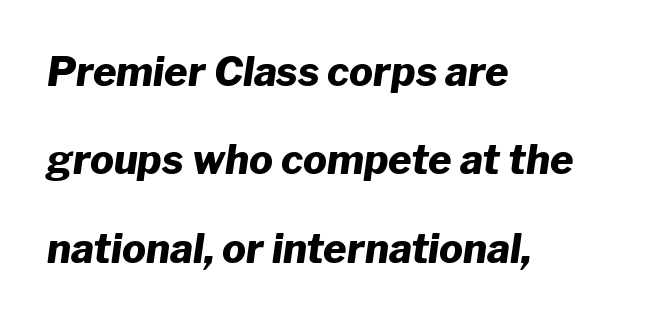
Q: Is the text bold? A: Yes.
Q: Is the text italic (slanted)? A: Yes, it leans right by about 8 degrees.
Q: Is the text underlined? A: No.
Q: How is the paragraph aligned? A: Left-aligned.
Q: Is the spacing between letters normal or unusually wide? A: Normal.
Q: Is the spacing between lines tight, normal or loose? A: Loose.
Q: Width (condensed, normal, or wide)? A: Normal.
Q: Stroke contrast? A: Low.
Q: x-height? A: Medium.
Q: Monospaced? A: No.
